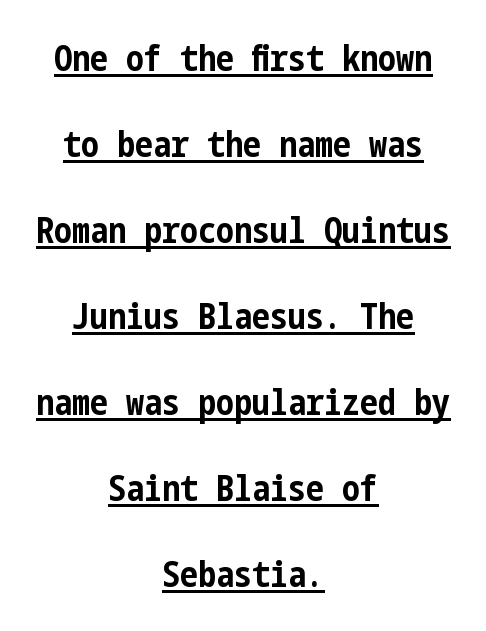
The image shows 36 px bold, condensed sans-serif type, upright; set centered, loose line spacing (2.39x), normal letter spacing, underlined; low stroke contrast and a medium x-height.
